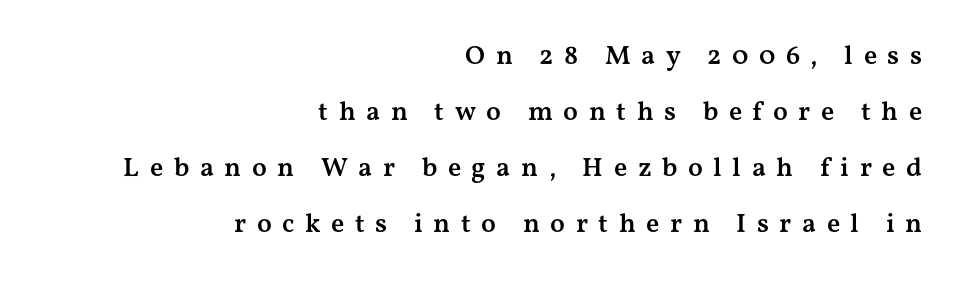
These lines were composed using upright roman letters. The gaps between neighbouring characters are conspicuously large. Bare-footed words on every line. As a designer I'd log this as weight 600, semibold. Compared with a flush-left layout, this one pins lines to the opposite, right side. Horizontal bands of white between lines are thick stripes.
